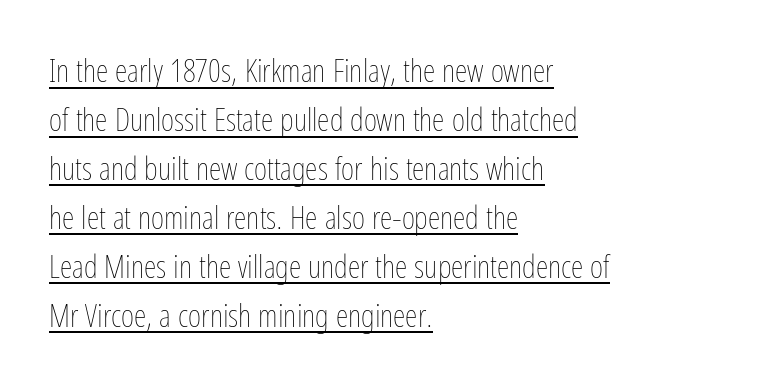
Q: Is the text bold? A: No.
Q: Is the text italic (slanted)? A: No, it is upright.
Q: Is the text underlined? A: Yes.
Q: How is the paragraph aligned? A: Left-aligned.
Q: Is the spacing between letters normal or unusually wide? A: Normal.
Q: Is the spacing between lines tight, normal or loose? A: Normal.
Q: Width (condensed, normal, or wide)? A: Condensed.
Q: Stroke contrast? A: Low.
Q: x-height? A: Medium.
Q: Monospaced? A: No.
